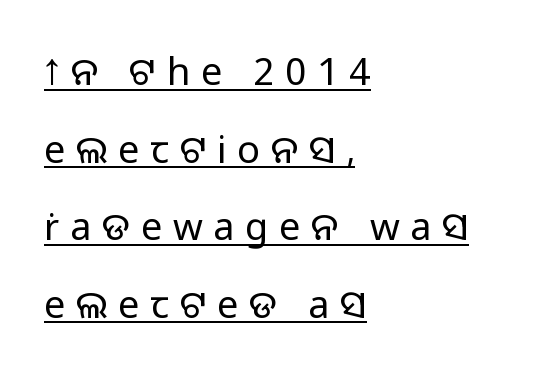
{"serif": "no", "italic": "no", "bold": "no", "weight": "light", "width": "normal", "stroke_contrast": "low", "x_height": "medium", "monospaced": "no", "underline": "yes", "align": "left", "line_spacing": "loose", "line_spacing_ratio": 2.04, "letter_spacing": "wide", "letter_spacing_em": 0.28, "glyph_px": 38}
